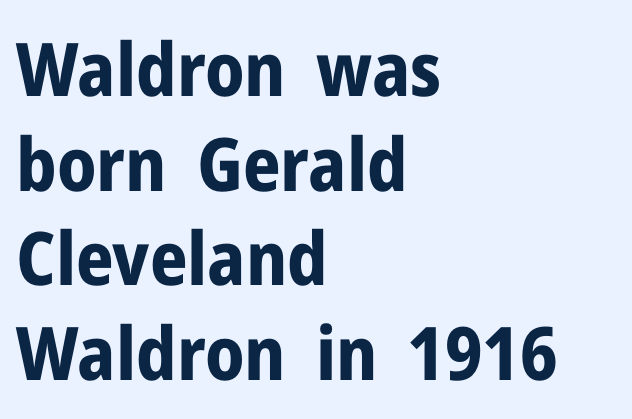
Q: Is the text bold? A: Yes.
Q: Is the text italic (slanted)? A: No, it is upright.
Q: Is the typeface a serif or a sans-serif typeface? A: Sans-serif.
Q: Is the text underlined? A: No.
Q: How is the paragraph aligned? A: Left-aligned.
Q: Is the spacing between letters normal or unusually wide? A: Normal.
Q: Is the spacing between lines tight, normal or loose? A: Normal.
Q: Width (condensed, normal, or wide)? A: Normal.
Q: Stroke contrast? A: Low.
Q: x-height? A: Medium.
Q: Monospaced? A: No.
